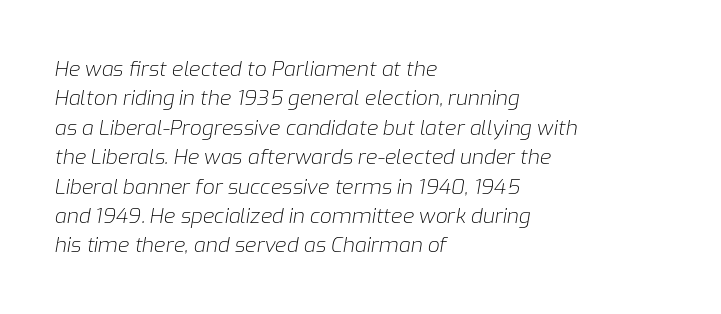
The image shows 21 px text type, italic (leaning right); set left-aligned, normal line spacing (1.4x), normal letter spacing, not underlined.
